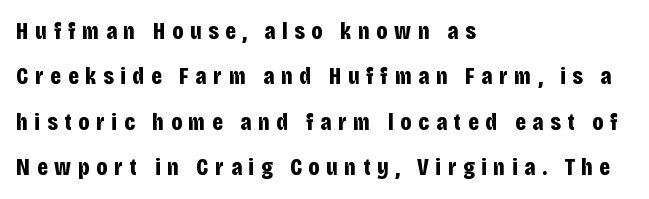
The image shows 24 px bold type, upright; set left-aligned, line spacing 1.89x, unusually wide letter spacing (+0.28 em), not underlined.
